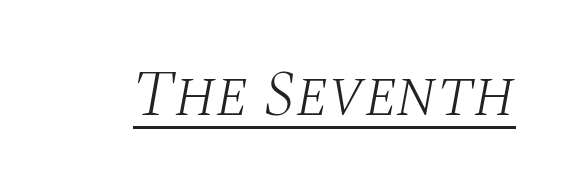
{"serif": "yes", "italic": "yes", "lean": "right", "slant_degrees": 10, "bold": "no", "weight": "light", "width": "normal", "stroke_contrast": "medium", "x_height": "large", "monospaced": "no", "underline": "yes", "letter_spacing": "normal", "letter_spacing_em": 0.0, "glyph_px": 65}
